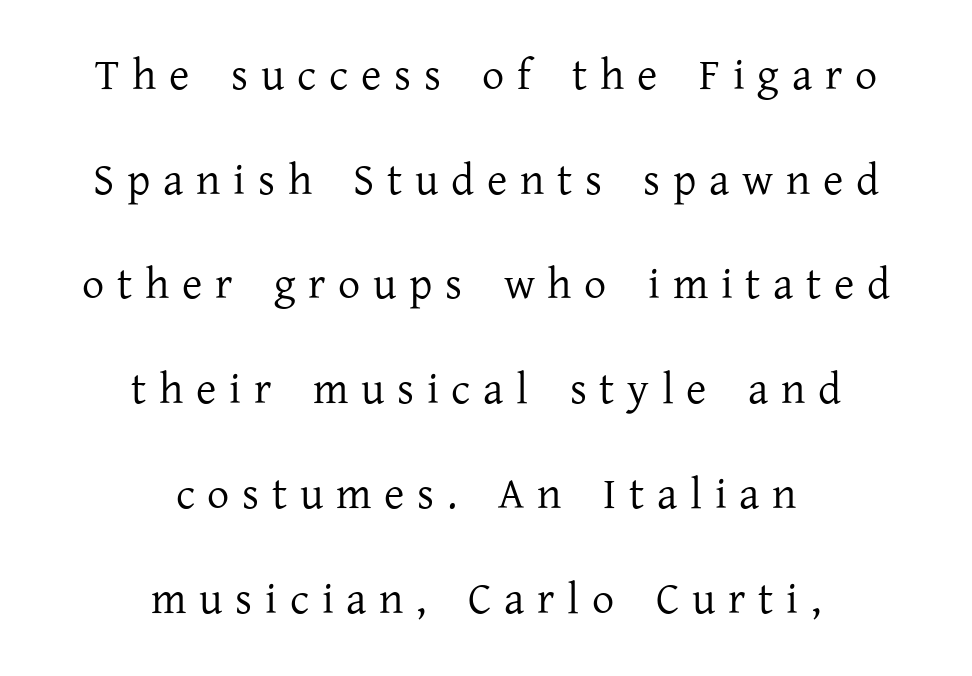
Q: Is the text bold? A: No.
Q: Is the text italic (slanted)? A: No, it is upright.
Q: Is the typeface a serif or a sans-serif typeface? A: Serif.
Q: Is the text underlined? A: No.
Q: How is the paragraph aligned? A: Centered.
Q: Is the spacing between letters normal or unusually wide? A: Unusually wide.
Q: Is the spacing between lines tight, normal or loose? A: Loose.
Q: Width (condensed, normal, or wide)? A: Normal.
Q: Stroke contrast? A: Low.
Q: x-height? A: Medium.
Q: Monospaced? A: No.
